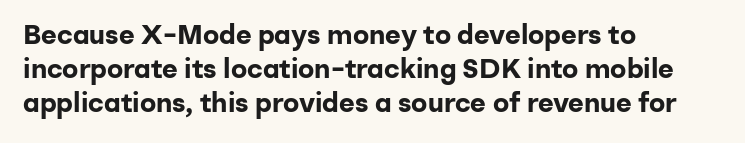
Q: Is the text bold? A: Yes.
Q: Is the text italic (slanted)? A: No, it is upright.
Q: Is the text underlined? A: No.
Q: How is the paragraph aligned? A: Left-aligned.
Q: Is the spacing between letters normal or unusually wide? A: Normal.
Q: Is the spacing between lines tight, normal or loose? A: Normal.
